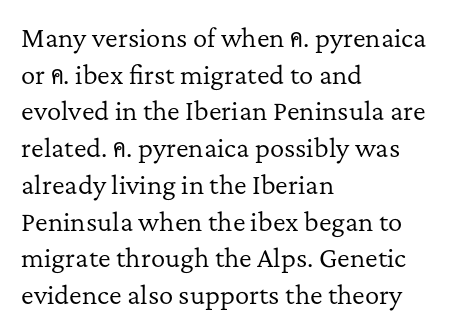
Q: Is the text bold? A: No.
Q: Is the text italic (slanted)? A: No, it is upright.
Q: Is the text underlined? A: No.
Q: How is the paragraph aligned? A: Left-aligned.
Q: Is the spacing between letters normal or unusually wide? A: Normal.
Q: Is the spacing between lines tight, normal or loose? A: Normal.
